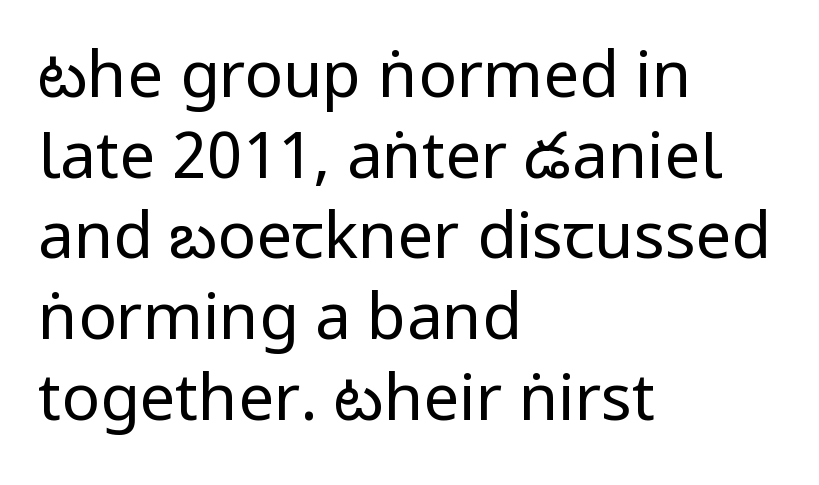
The rendering uses a moderate line-height, typical for paragraphs. Typeset ragged right — the left edge is the straight one. Here the glyphs are tracked normally, forming tight word shapes. Stems here are at most as thick as an everyday book face. This is sans-serif lettering, the kind often seen on screens and signage.
